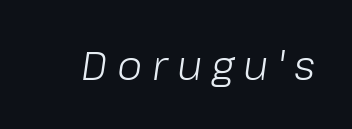
The image shows 40 px light type, italic (leaning right); set unusually wide letter spacing (+0.24 em), not underlined; low stroke contrast and a medium x-height.
